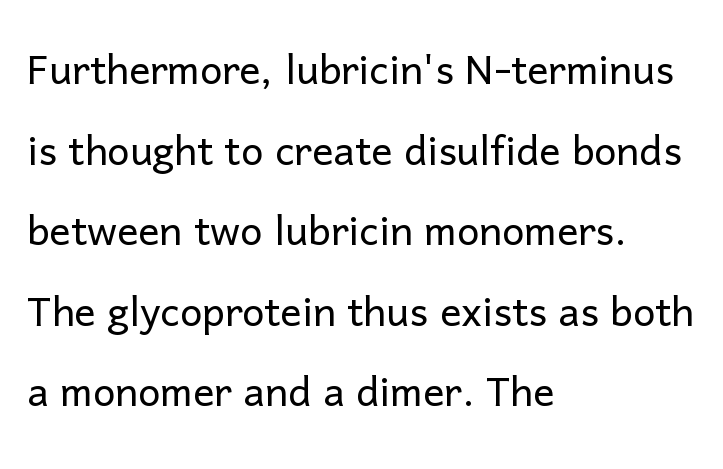
The image shows 53 px light sans-serif type, upright; set left-aligned, normal line spacing (1.52x), normal letter spacing, not underlined; low stroke contrast and a medium x-height.
